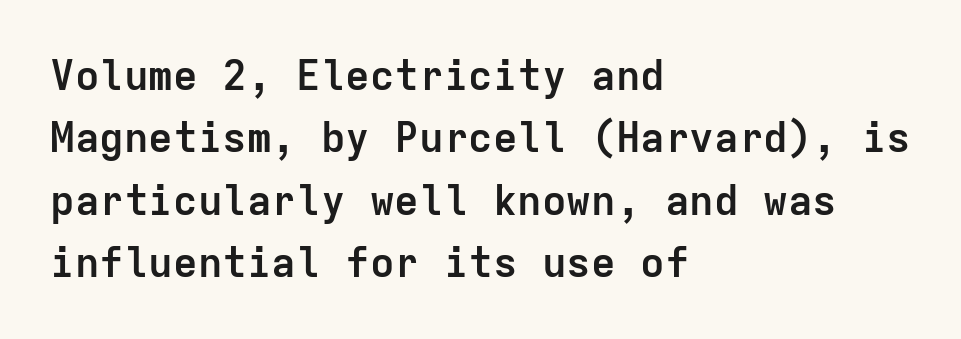
Q: Is the text bold? A: Yes.
Q: Is the text italic (slanted)? A: No, it is upright.
Q: Is the typeface a serif or a sans-serif typeface? A: Sans-serif.
Q: Is the text underlined? A: No.
Q: How is the paragraph aligned? A: Left-aligned.
Q: Is the spacing between letters normal or unusually wide? A: Normal.
Q: Is the spacing between lines tight, normal or loose? A: Normal.
Q: Width (condensed, normal, or wide)? A: Normal.
Q: Stroke contrast? A: Low.
Q: x-height? A: Medium.
Q: Monospaced? A: Yes.
